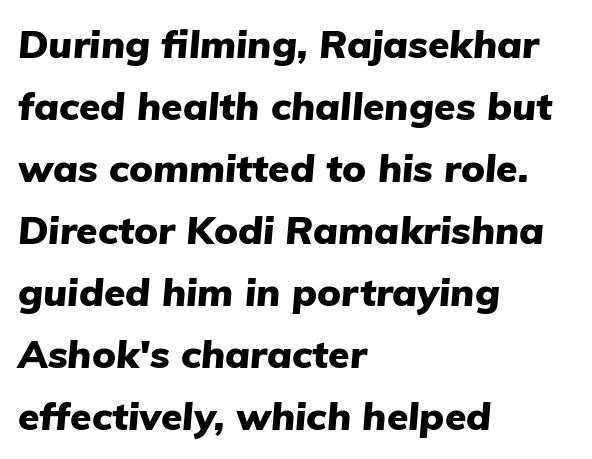
{"italic": "yes", "lean": "right", "slant_degrees": 5, "bold": "yes", "weight": "heavy", "width": "normal", "stroke_contrast": "low", "x_height": "medium", "monospaced": "no", "underline": "no", "align": "left", "line_spacing": "normal", "line_spacing_ratio": 1.59, "letter_spacing": "normal", "letter_spacing_em": 0.0, "glyph_px": 39}
